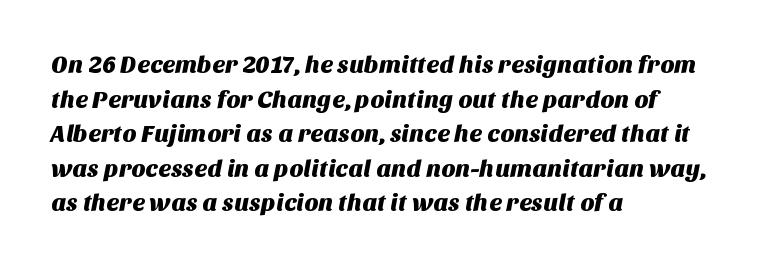
The image shows 24 px text type; set left-aligned, normal line spacing (1.44x), normal letter spacing, not underlined.
